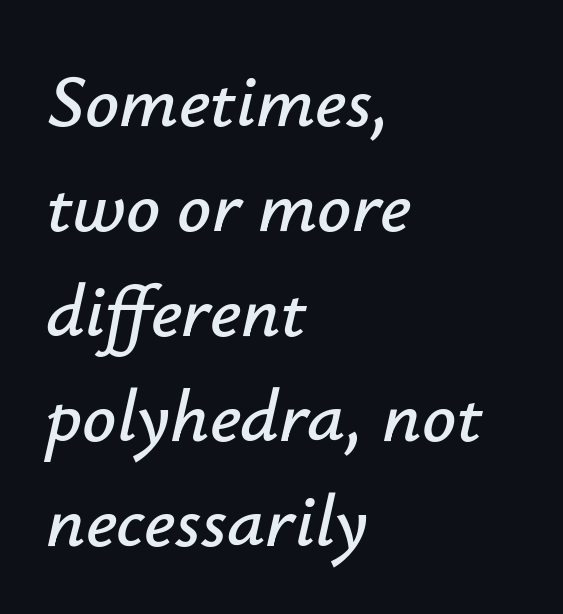
The rendering applies a slant to the glyphs. Bare-footed words on every line. Glyph-to-glyph distance matches everyday printed text. A student would call this left alignment; a typographer would say flush left, rag right. Regular leading. This sample has the flowing, uneven cadence of proportional lettering.
